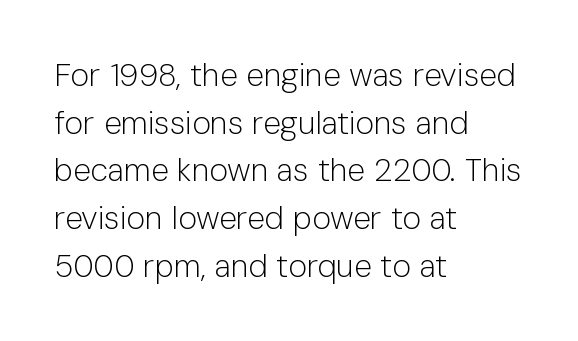
A typesetter would mark this as roman, not italic. One-word summary of the alignment: left. Default kerning and tracking; the words read as compact shapes. Each new line begins a customary step beneath the previous one. Typographically, this falls in the sans-serif category. Here the designer chose a conventional face with non-uniform glyph widths.
